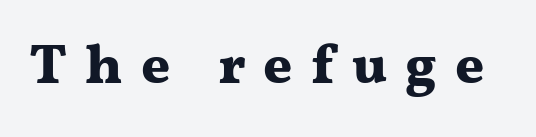
The image shows 56 px bold, wide serif type, upright; set unusually wide letter spacing (+0.32 em), not underlined; medium stroke contrast and a medium x-height.
